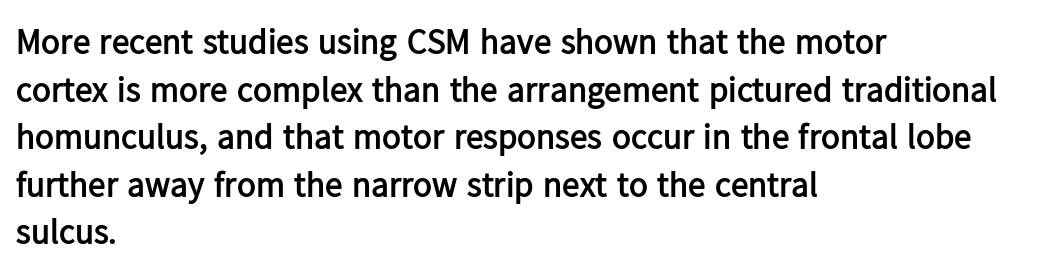
Q: Is the text bold? A: Yes.
Q: Is the text italic (slanted)? A: No, it is upright.
Q: Is the typeface a serif or a sans-serif typeface? A: Sans-serif.
Q: Is the text underlined? A: No.
Q: How is the paragraph aligned? A: Left-aligned.
Q: Is the spacing between letters normal or unusually wide? A: Normal.
Q: Is the spacing between lines tight, normal or loose? A: Normal.
Q: Width (condensed, normal, or wide)? A: Normal.
Q: Stroke contrast? A: Low.
Q: x-height? A: Medium.
Q: Monospaced? A: No.
